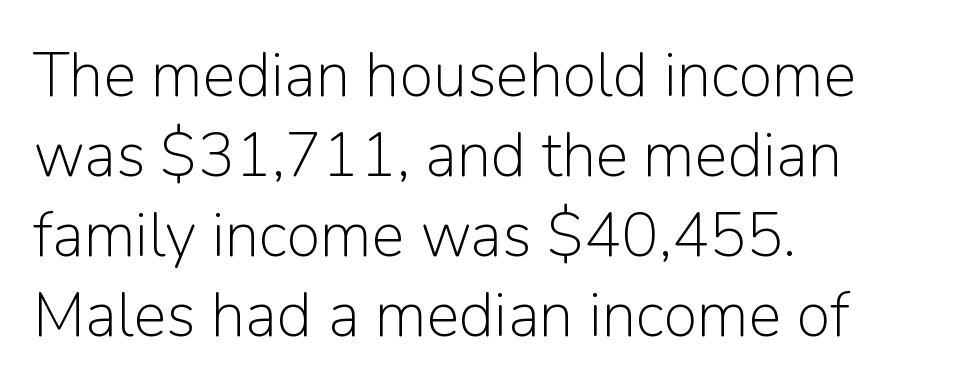
The image shows 62 px light sans-serif type, upright; set left-aligned, normal line spacing (1.29x), normal letter spacing, not underlined; low stroke contrast and a medium x-height.
